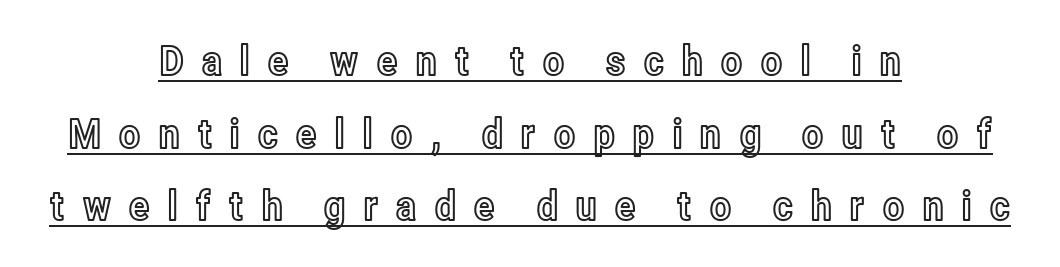
The image shows 41 px condensed type, upright; set centered, line spacing 1.77x, unusually wide letter spacing (+0.4 em), underlined; a medium x-height.
